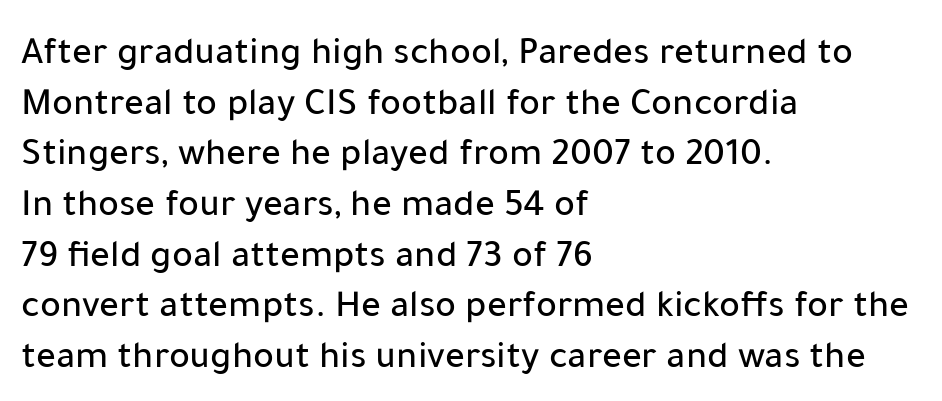
{"serif": "no", "italic": "no", "width": "normal", "stroke_contrast": "low", "x_height": "medium", "monospaced": "no", "underline": "no", "align": "left", "line_spacing": "normal", "line_spacing_ratio": 1.3, "letter_spacing": "normal", "letter_spacing_em": 0.0, "glyph_px": 39}
